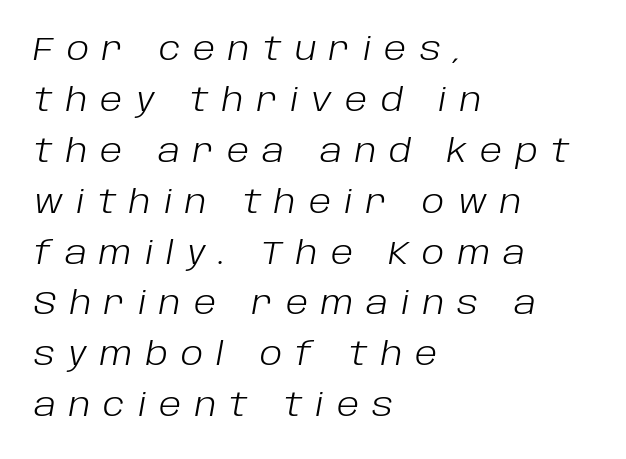
{"italic": "yes", "lean": "right", "slant_degrees": 10, "bold": "no", "weight": "light", "width": "normal", "stroke_contrast": "low", "x_height": "large", "monospaced": "no", "underline": "no", "align": "left", "line_spacing": "normal", "line_spacing_ratio": 1.59, "letter_spacing": "wide", "letter_spacing_em": 0.41, "glyph_px": 32}
